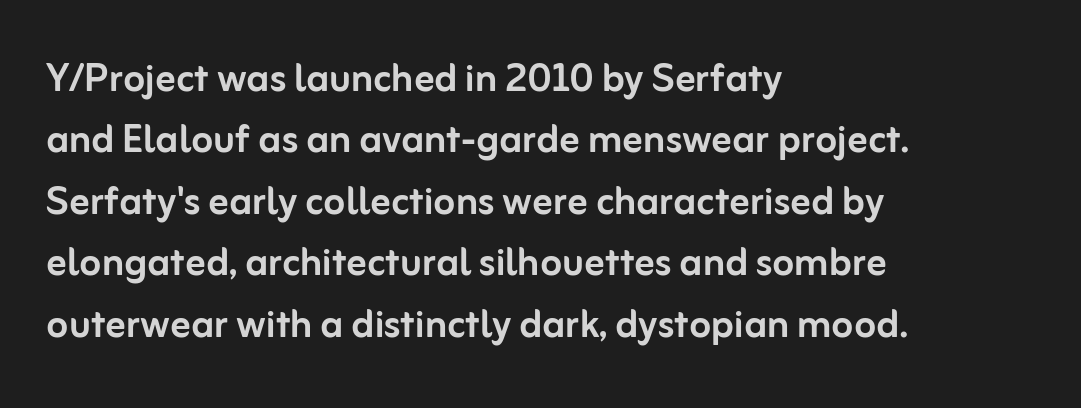
The passage shown is typeset with a sans-serif family. Letters rest on an invisible, unmarked baseline. Caption: standard tracking, unaltered. The rendering uses natural spacing where letterforms have individual widths. Casual observation: everything's shoved over to the left.
